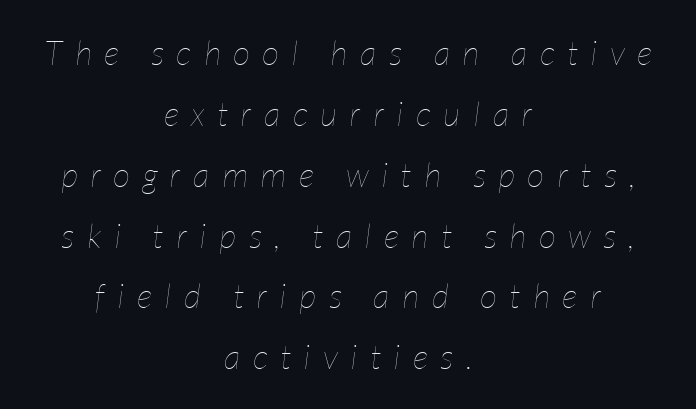
{"italic": "yes", "lean": "right", "slant_degrees": 7, "bold": "no", "weight": "thin", "width": "condensed", "stroke_contrast": "low", "x_height": "medium", "monospaced": "no", "underline": "no", "align": "center", "line_spacing_ratio": 1.79, "letter_spacing": "wide", "letter_spacing_em": 0.37, "glyph_px": 34}
